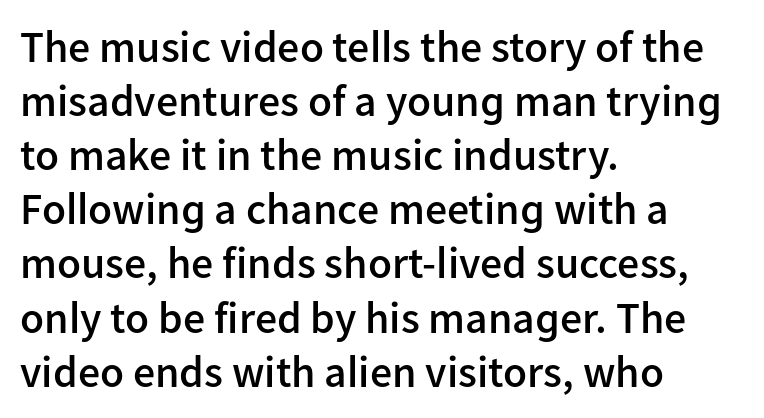
This sample uses plain, unmodified letter spacing. Weight check: semibold — heavier than regular, not quite bold. Words float on clear page, feet unadorned. If you drew a ruler down the left edge, every line would touch it. You can tell from the bare stems that sans-serif type was used. The lettering stays uniformly vertical, giving the passage a roman look.
